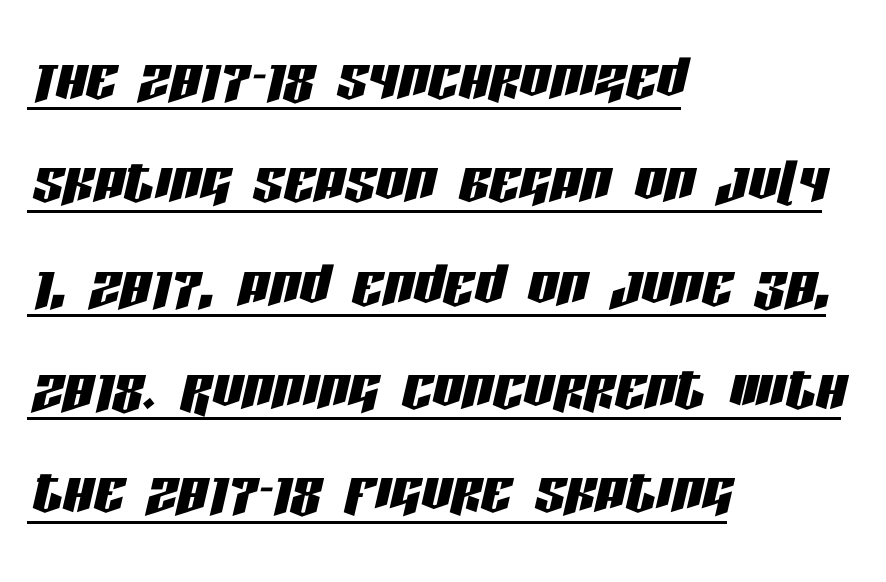
The image shows 76 px condensed type, italic (leaning right); set left-aligned, normal line spacing (1.36x), normal letter spacing, underlined; low stroke contrast and a large x-height.
